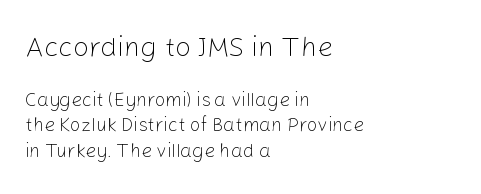
Q: Is the text bold? A: No.
Q: Is the text italic (slanted)? A: No, it is upright.
Q: Is the typeface a serif or a sans-serif typeface? A: Sans-serif.
Q: Is the text underlined? A: No.
Q: How is the paragraph aligned? A: Left-aligned.
Q: Is the spacing between letters normal or unusually wide? A: Normal.
Q: Is the spacing between lines tight, normal or loose? A: Normal.
Q: Which block of text is set in a larger size, the first (top) or the second (bottom)? A: The first (top) one.
Q: Width (condensed, normal, or wide)? A: Normal.
Q: Stroke contrast? A: Low.
Q: x-height? A: Medium.
Q: Monospaced? A: No.
